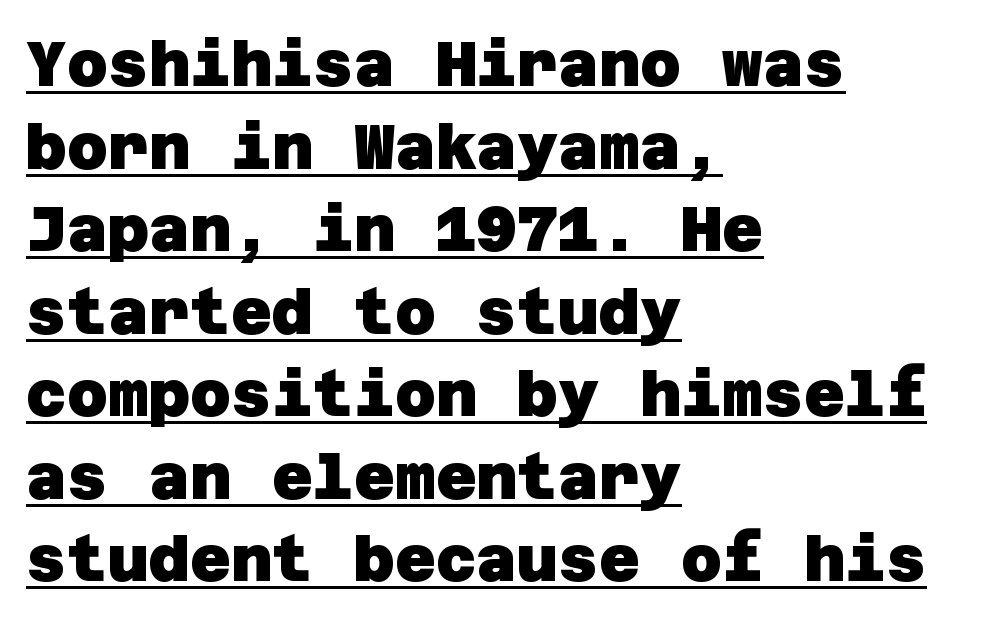
{"serif": "no", "bold": "yes", "weight": "heavy", "width": "normal", "stroke_contrast": "low", "x_height": "large", "underline": "yes", "align": "left", "line_spacing": "normal", "line_spacing_ratio": 1.31, "letter_spacing": "normal", "letter_spacing_em": 0.0, "glyph_px": 63}
